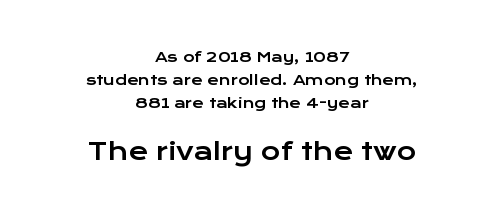
Q: Is the text italic (slanted)? A: No, it is upright.
Q: Is the text underlined? A: No.
Q: How is the paragraph aligned? A: Centered.
Q: Is the spacing between letters normal or unusually wide? A: Normal.
Q: Is the spacing between lines tight, normal or loose? A: Normal.
Q: Which block of text is set in a larger size, the first (top) or the second (bottom)? A: The second (bottom) one.
